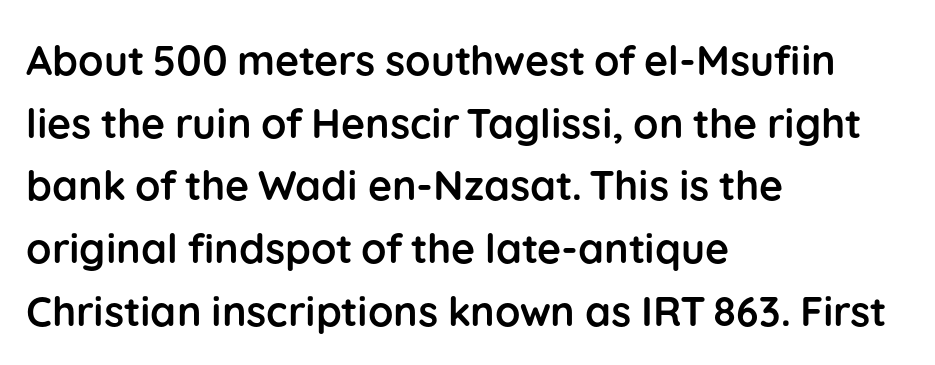
Q: Is the text bold? A: Yes.
Q: Is the text italic (slanted)? A: No, it is upright.
Q: Is the typeface a serif or a sans-serif typeface? A: Sans-serif.
Q: Is the text underlined? A: No.
Q: How is the paragraph aligned? A: Left-aligned.
Q: Is the spacing between letters normal or unusually wide? A: Normal.
Q: Is the spacing between lines tight, normal or loose? A: Normal.
Q: Width (condensed, normal, or wide)? A: Normal.
Q: Stroke contrast? A: Low.
Q: x-height? A: Medium.
Q: Monospaced? A: No.
